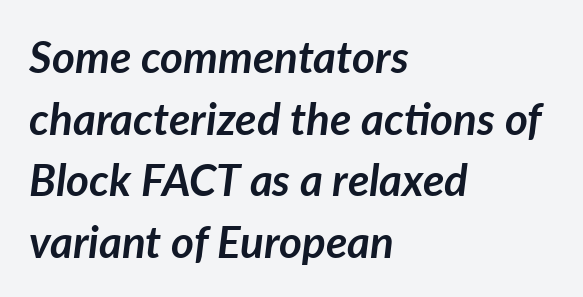
These lines carry a lot of weight — the face is fully bold. The type is set solid horizontally, with unmodified tracking. Character widths vary here, with narrow letters taking less room than wide ones. Check under the words: just untouched page.
